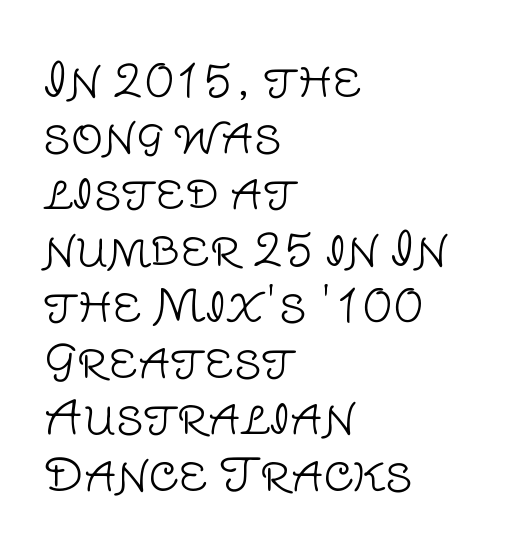
Q: Is the text bold? A: No.
Q: Is the text italic (slanted)? A: Yes.
Q: Is the typeface a serif or a sans-serif typeface? A: Sans-serif.
Q: Is the text underlined? A: No.
Q: How is the paragraph aligned? A: Left-aligned.
Q: Is the spacing between letters normal or unusually wide? A: Normal.
Q: Is the spacing between lines tight, normal or loose? A: Normal.
Q: Width (condensed, normal, or wide)? A: Normal.
Q: Stroke contrast? A: Low.
Q: x-height? A: Large.
Q: Monospaced? A: No.
